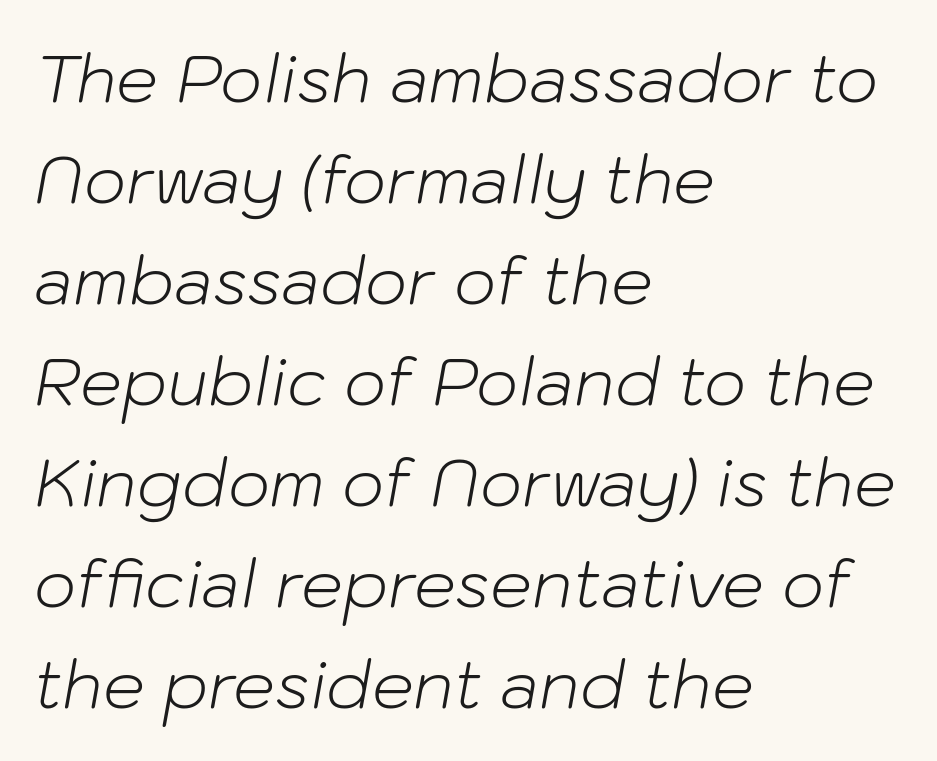
The image shows 66 px light type, italic (leaning right); set left-aligned, normal line spacing (1.53x), normal letter spacing, not underlined; low stroke contrast and a medium x-height.
